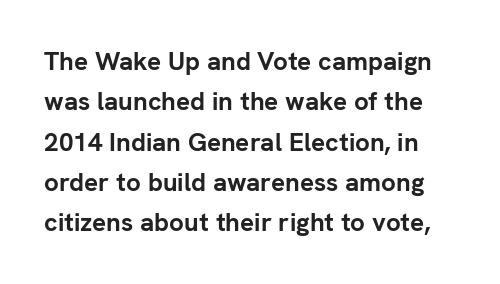
The image shows 26 px bold type, upright; set normal line spacing (1.55x), normal letter spacing, not underlined.
